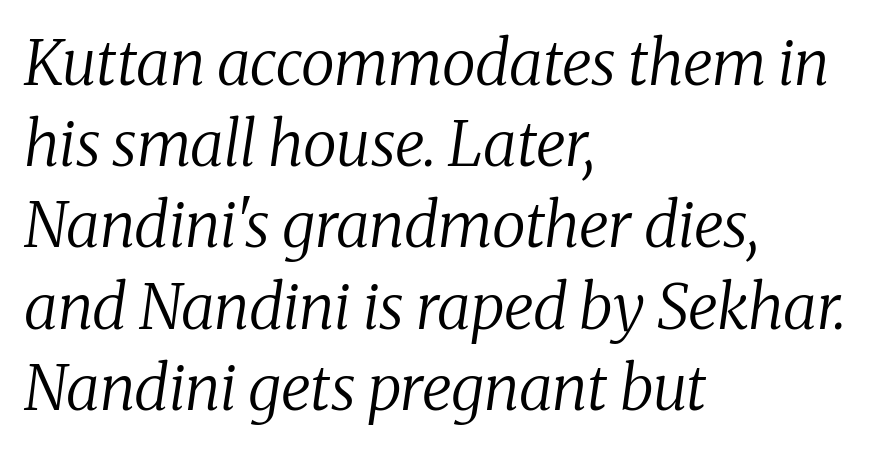
Type without underlining. A typesetter would mark this as italic. Tracking value appears to be zero — textbook default spacing. Notice how descenders clear the ascenders below comfortably — that's standard leading.
